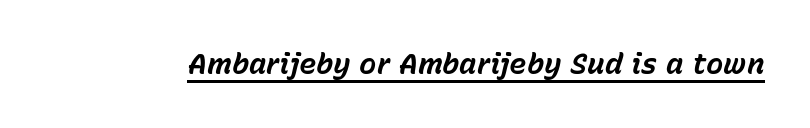
The face used here has a pronounced slope to its letters. These lines carry a lot of weight — the face is fully bold. The type is set solid horizontally, with unmodified tracking. The passage shown is typed in a proportional face where columns would drift.
